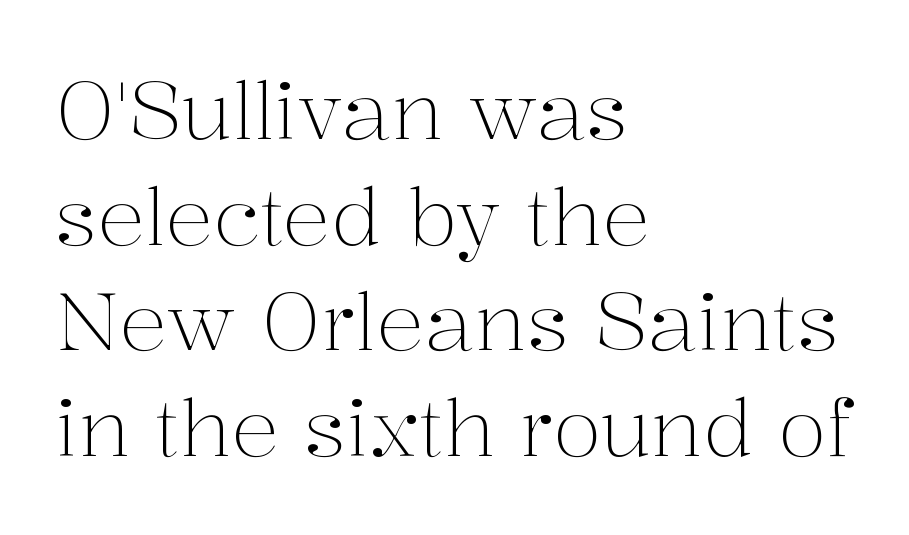
{"serif": "yes", "italic": "no", "bold": "no", "weight": "light", "width": "normal", "stroke_contrast": "medium", "x_height": "medium", "monospaced": "no", "underline": "no", "align": "left", "line_spacing": "normal", "line_spacing_ratio": 1.32, "letter_spacing": "normal", "letter_spacing_em": 0.0, "glyph_px": 80}
